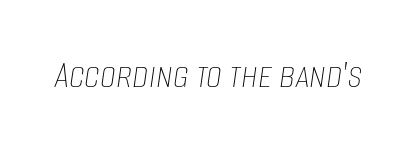
The image shows 40 px thin, condensed type, italic (leaning right); set normal letter spacing, not underlined; low stroke contrast and a large x-height.
